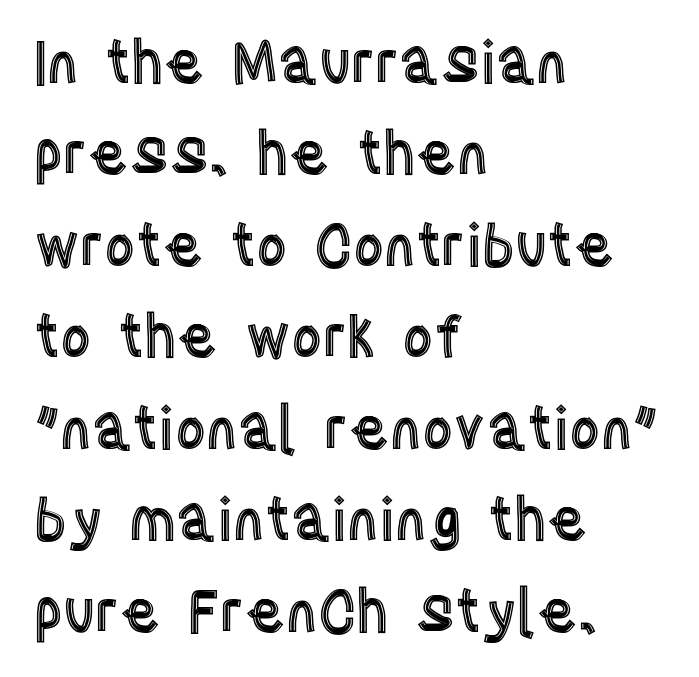
Each row of text sits above clean, open space. A typesetter would call this proportional, since set widths differ per character. A normal amount of white space separates one row of letters from the next. What stands out about the letter spacing? Nothing — it is the standard amount. You can tell it's not italic because the verticals are truly vertical. If you drew a ruler down the left edge, every line would touch it.
